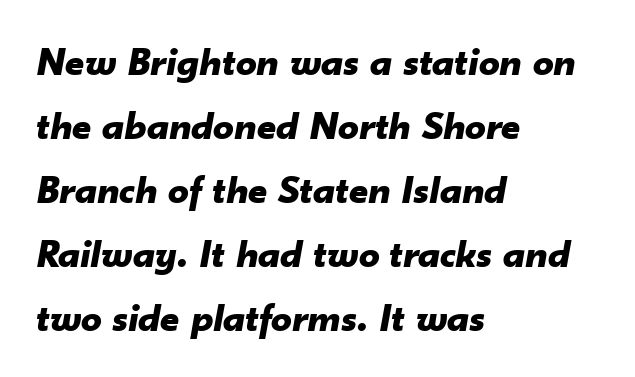
{"italic": "yes", "lean": "right", "slant_degrees": 10, "bold": "yes", "weight": "bold", "width": "normal", "stroke_contrast": "low", "x_height": "small", "monospaced": "no", "underline": "no", "align": "left", "line_spacing": "normal", "line_spacing_ratio": 1.56, "letter_spacing": "normal", "letter_spacing_em": 0.0, "glyph_px": 41}
